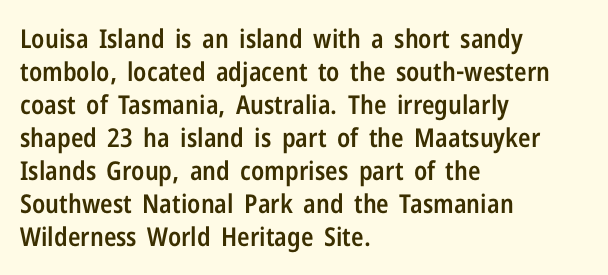
{"italic": "no", "bold": "semi", "underline": "no", "align": "left", "line_spacing": "normal", "line_spacing_ratio": 1.27, "letter_spacing": "normal", "letter_spacing_em": 0.0, "glyph_px": 26}
